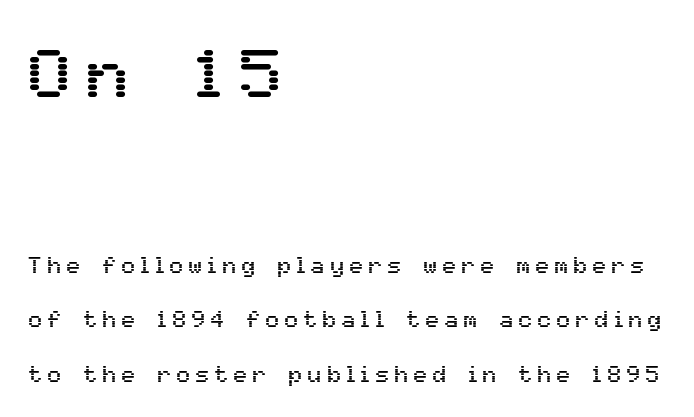
Q: Is the text italic (slanted)? A: No, it is upright.
Q: Is the typeface a serif or a sans-serif typeface? A: Sans-serif.
Q: Is the text underlined? A: No.
Q: How is the paragraph aligned? A: Left-aligned.
Q: Is the spacing between letters normal or unusually wide? A: Unusually wide.
Q: Is the spacing between lines tight, normal or loose? A: Loose.
Q: Which block of text is set in a larger size, the first (top) or the second (bottom)? A: The first (top) one.
Q: Width (condensed, normal, or wide)? A: Normal.
Q: Stroke contrast? A: Medium.
Q: x-height? A: Medium.
Q: Monospaced? A: No.
